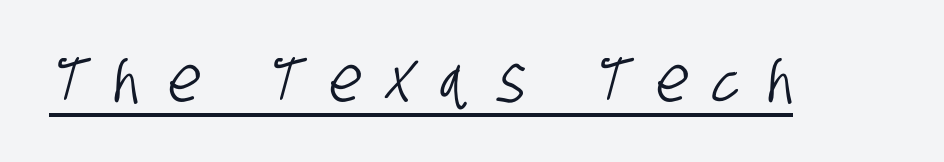
The image shows 63 px condensed sans-serif type; set unusually wide letter spacing (+0.42 em), underlined; low stroke contrast and a large x-height.
